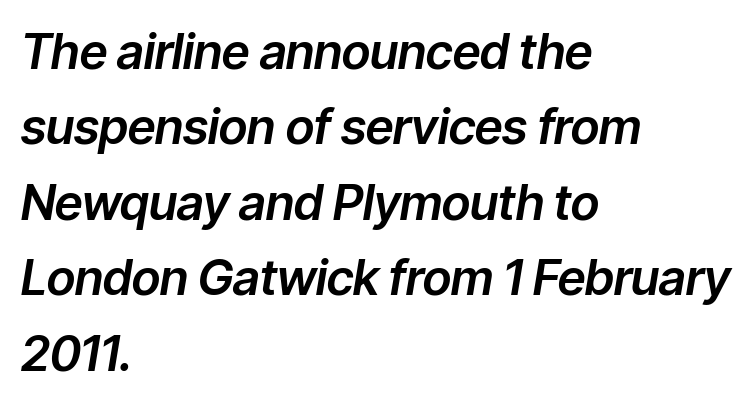
{"italic": "yes", "lean": "right", "slant_degrees": 9, "width": "normal", "stroke_contrast": "low", "x_height": "medium", "monospaced": "no", "underline": "no", "align": "left", "line_spacing": "normal", "line_spacing_ratio": 1.54, "letter_spacing": "normal", "letter_spacing_em": 0.0, "glyph_px": 49}
